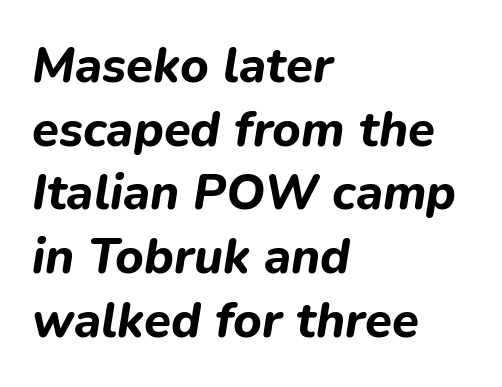
Q: Is the text bold? A: Yes.
Q: Is the text italic (slanted)? A: Yes, it leans right by about 9 degrees.
Q: Is the text underlined? A: No.
Q: How is the paragraph aligned? A: Left-aligned.
Q: Is the spacing between letters normal or unusually wide? A: Normal.
Q: Is the spacing between lines tight, normal or loose? A: Normal.
Q: Width (condensed, normal, or wide)? A: Normal.
Q: Stroke contrast? A: Low.
Q: x-height? A: Medium.
Q: Monospaced? A: No.
